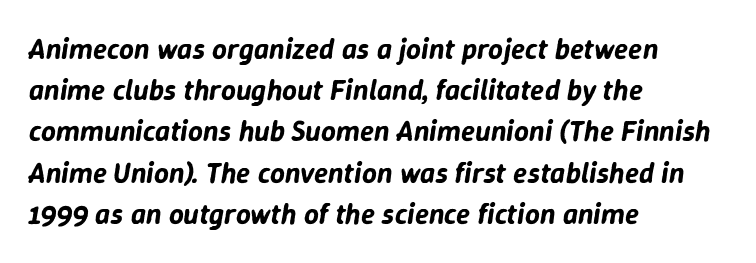
The image shows 29 px text type, italic (leaning right); set left-aligned, normal line spacing (1.42x), normal letter spacing, not underlined; low stroke contrast and a medium x-height.
